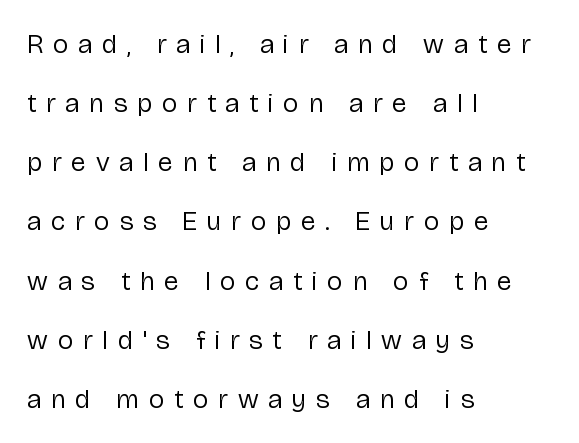
Q: Is the text bold? A: No.
Q: Is the text italic (slanted)? A: No, it is upright.
Q: Is the text underlined? A: No.
Q: How is the paragraph aligned? A: Left-aligned.
Q: Is the spacing between letters normal or unusually wide? A: Unusually wide.
Q: Is the spacing between lines tight, normal or loose? A: Loose.
